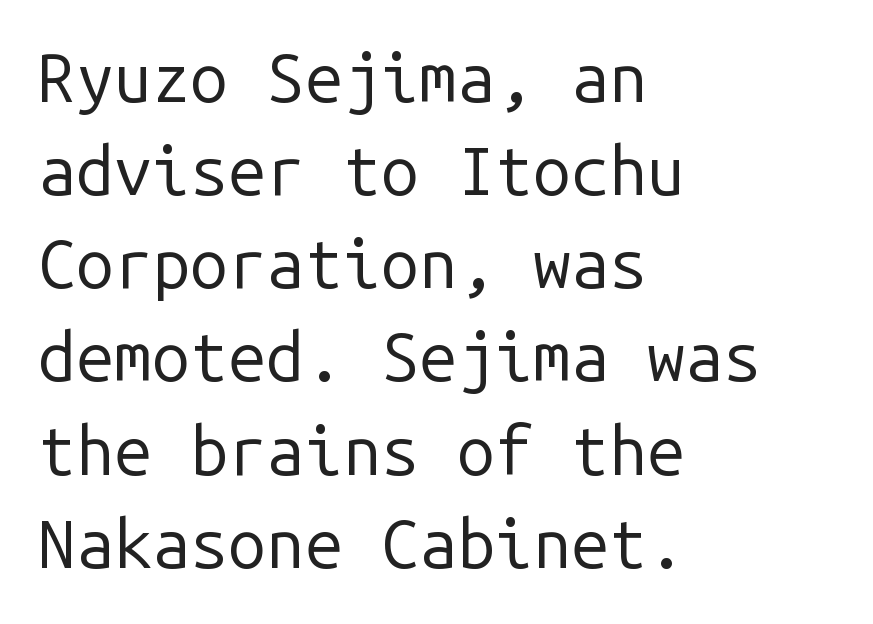
The image shows 68 px regular-weight sans-serif type, upright, monospaced; set left-aligned, normal line spacing (1.37x), normal letter spacing, not underlined; low stroke contrast and a medium x-height.
